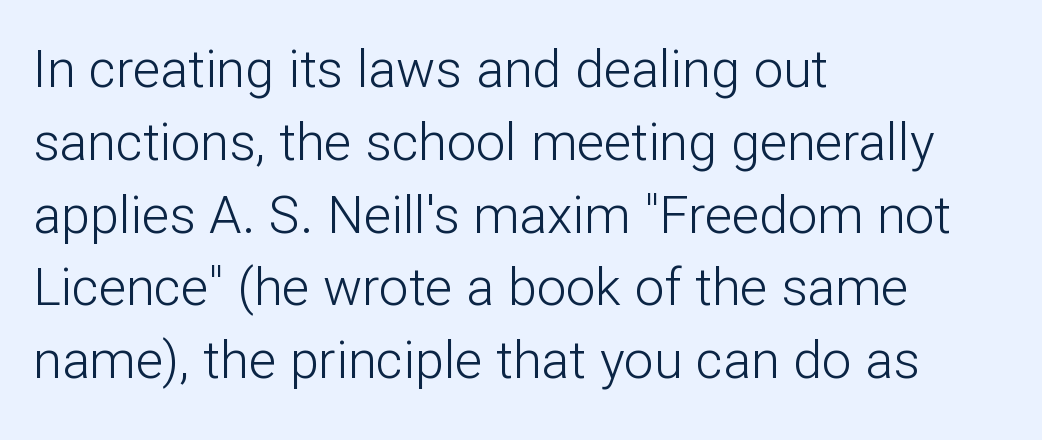
{"serif": "no", "italic": "no", "bold": "no", "weight": "light", "width": "normal", "stroke_contrast": "low", "x_height": "medium", "monospaced": "no", "underline": "no", "align": "left", "line_spacing": "normal", "line_spacing_ratio": 1.4, "letter_spacing": "normal", "letter_spacing_em": 0.0, "glyph_px": 52}
